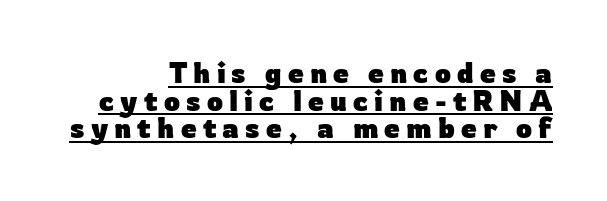
Closely set lines give the paragraph a compact silhouette. The letters carry no serifs — their stems end cleanly without finishing strokes. Proportional: the letters do not fall into vertical columns. If you drew a line through each stem, it would be perfectly vertical.
